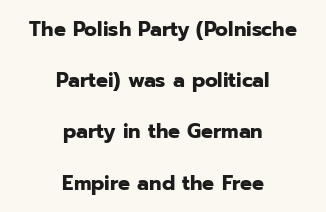
Q: Is the text bold? A: Yes.
Q: Is the text italic (slanted)? A: No, it is upright.
Q: Is the text underlined? A: No.
Q: How is the paragraph aligned? A: Centered.
Q: Is the spacing between letters normal or unusually wide? A: Normal.
Q: Is the spacing between lines tight, normal or loose? A: Loose.
